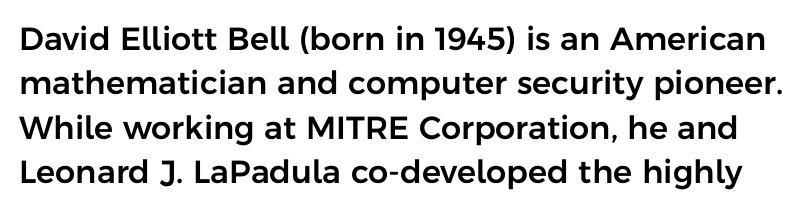
{"serif": "no", "italic": "no", "width": "normal", "stroke_contrast": "low", "x_height": "medium", "monospaced": "no", "underline": "no", "line_spacing": "normal", "line_spacing_ratio": 1.39, "letter_spacing": "normal", "letter_spacing_em": 0.0, "glyph_px": 32}
